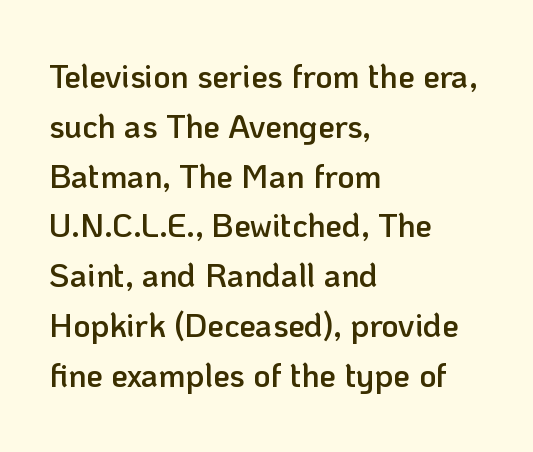
Q: Is the text bold? A: Semi-bold.
Q: Is the text italic (slanted)? A: No, it is upright.
Q: Is the typeface a serif or a sans-serif typeface? A: Sans-serif.
Q: Is the text underlined? A: No.
Q: How is the paragraph aligned? A: Left-aligned.
Q: Is the spacing between letters normal or unusually wide? A: Normal.
Q: Is the spacing between lines tight, normal or loose? A: Normal.
Q: Width (condensed, normal, or wide)? A: Normal.
Q: Stroke contrast? A: Low.
Q: x-height? A: Medium.
Q: Monospaced? A: No.
